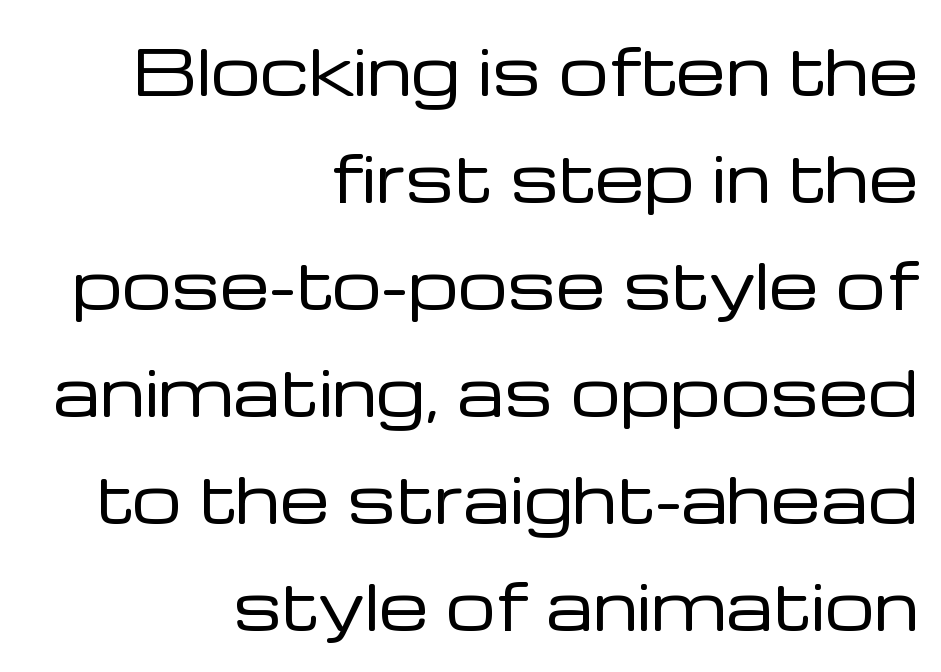
{"serif": "no", "italic": "no", "bold": "no", "weight": "regular", "width": "normal", "stroke_contrast": "low", "x_height": "medium", "monospaced": "no", "underline": "no", "align": "right", "line_spacing": "normal", "line_spacing_ratio": 1.7, "letter_spacing": "normal", "letter_spacing_em": 0.0, "glyph_px": 63}
